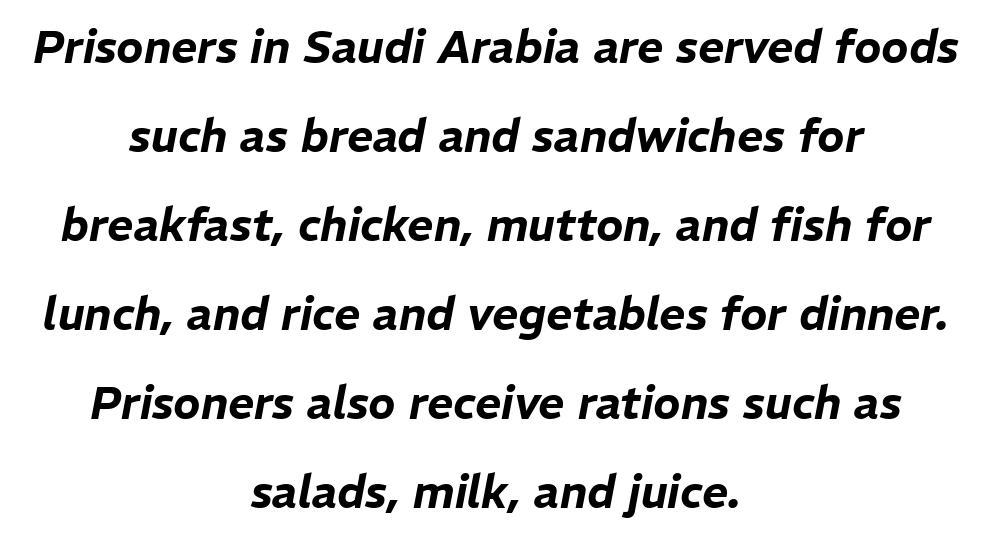
The image shows 45 px text type, italic (leaning right); set centered, loose line spacing (1.98x), normal letter spacing, not underlined; low stroke contrast and a medium x-height.
